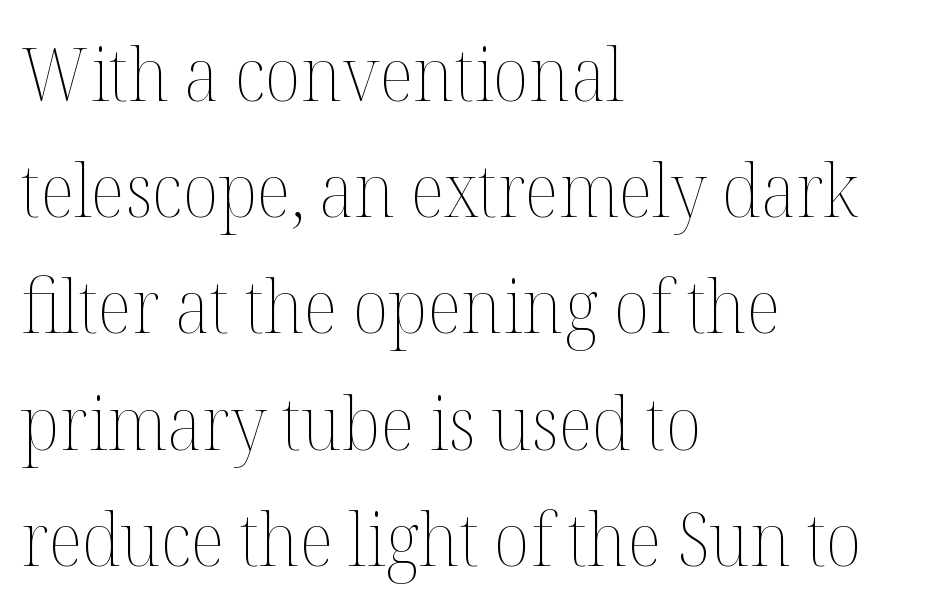
The rendering anchors every line to the left-hand side. The font's upright variant was chosen for this text. Looks like regular typesetting: each glyph gets only the width it needs. Nobody drew a line under any word here. Is there much room between lines? A standard amount, neither cramped nor airy. Between one letter and the next there's only the usual sliver of space.
